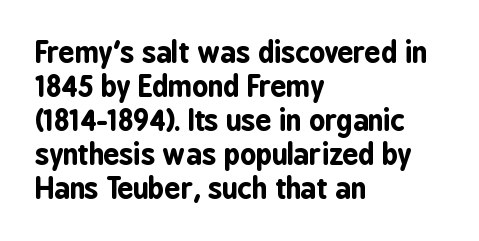
These lines are rendered in a variable-pitch font. This is roman type, the default non-slanted kind. These lines stack with their left ends in a neat column. The gaps between neighbouring characters are ordinary and unremarkable.
